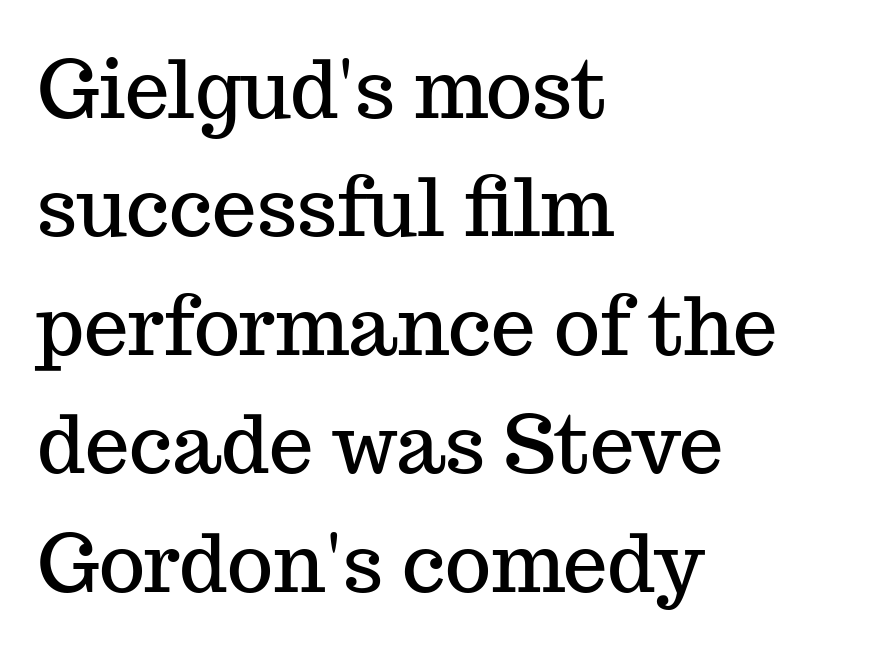
Normally led — the rows are evenly, conventionally spaced. When letters stand straight like this, we call the style roman or upright. Look at the bottom of the vertical strokes: they flare into serifs here. Character widths vary here, with narrow letters taking less room than wide ones. The face used here is rendered with its standard letterfit. Typeset ragged right — the left edge is the straight one.
